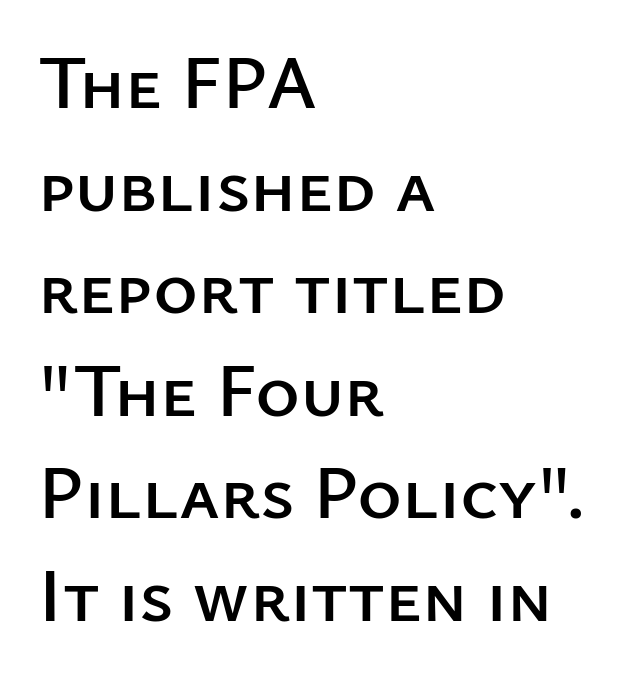
Q: Is the text italic (slanted)? A: No, it is upright.
Q: Is the typeface a serif or a sans-serif typeface? A: Sans-serif.
Q: Is the text underlined? A: No.
Q: How is the paragraph aligned? A: Left-aligned.
Q: Is the spacing between letters normal or unusually wide? A: Normal.
Q: Is the spacing between lines tight, normal or loose? A: Normal.
Q: Width (condensed, normal, or wide)? A: Normal.
Q: Stroke contrast? A: Low.
Q: x-height? A: Medium.
Q: Monospaced? A: No.
